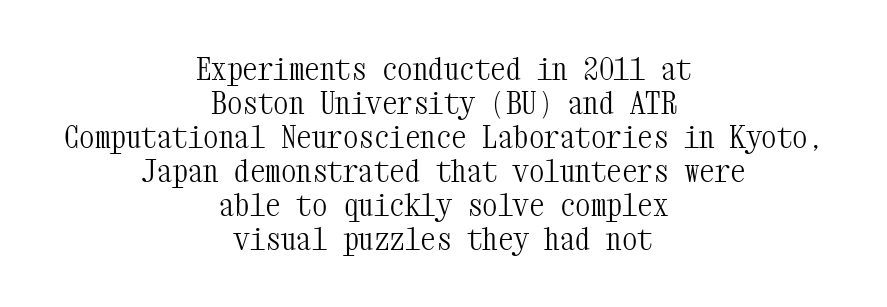
Q: Is the text bold? A: No.
Q: Is the text italic (slanted)? A: No, it is upright.
Q: Is the typeface a serif or a sans-serif typeface? A: Serif.
Q: Is the text underlined? A: No.
Q: How is the paragraph aligned? A: Centered.
Q: Is the spacing between letters normal or unusually wide? A: Normal.
Q: Is the spacing between lines tight, normal or loose? A: Tight.
Q: Width (condensed, normal, or wide)? A: Condensed.
Q: Stroke contrast? A: Medium.
Q: x-height? A: Medium.
Q: Monospaced? A: Yes.
